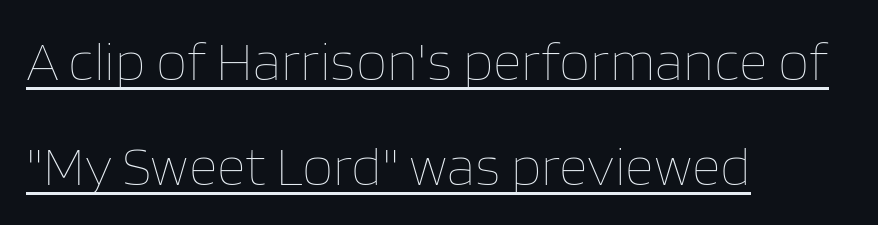
This sample uses plain, unmodified letter spacing. Emphasis is given by a line drawn under the lettering. Upright lettering throughout. The passage shown is not bold in any degree. Here the designer chose a conventional face with non-uniform glyph widths.
